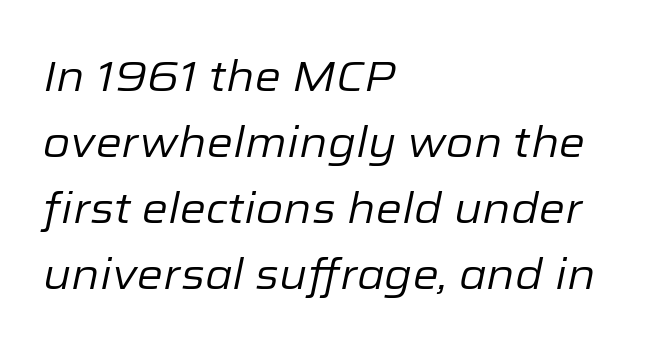
In CSS terms this would be text-align: left. Is this a fixed-width face? No — the glyphs have proportional, varying widths. These lines were composed using italics. Default kerning and tracking; the words read as compact shapes. Clear beneath every line of the passage.
